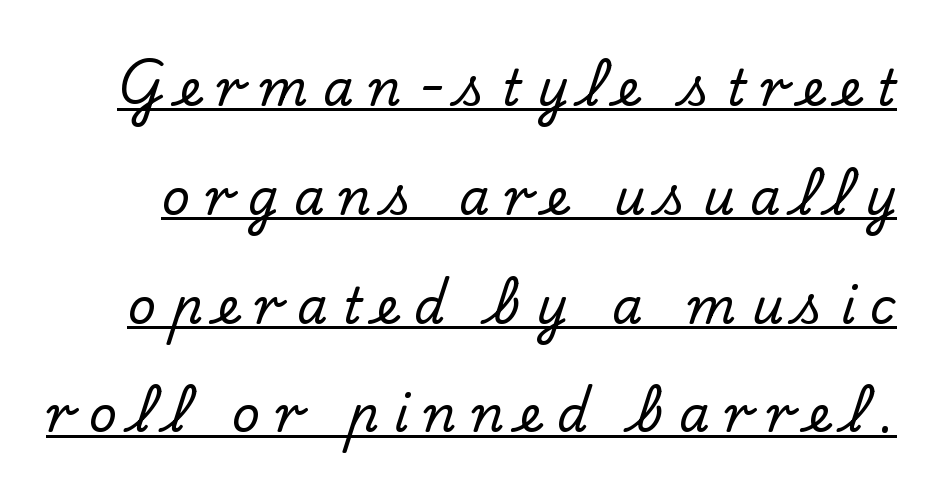
The characters display serif detailing at their extremities. What's the leading like? Stretched, with rows far apart. A typographer would call this underscored text. The face used here is proportionally spaced, like ordinary book or web type. Observe the wide spacing: letters keep a clear distance from each other.
